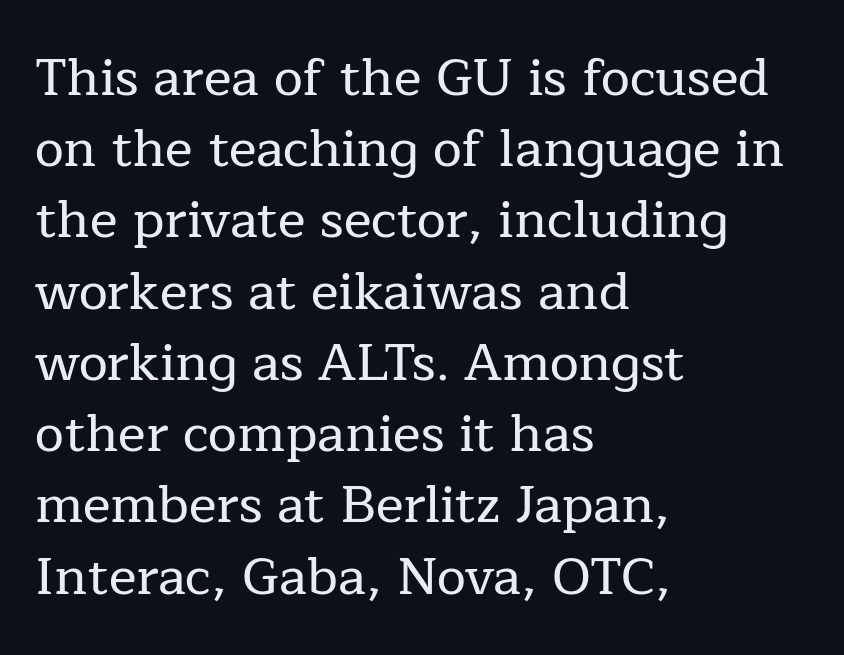
Q: Is the text italic (slanted)? A: No, it is upright.
Q: Is the typeface a serif or a sans-serif typeface? A: Serif.
Q: Is the text underlined? A: No.
Q: How is the paragraph aligned? A: Left-aligned.
Q: Is the spacing between letters normal or unusually wide? A: Normal.
Q: Is the spacing between lines tight, normal or loose? A: Normal.
Q: Width (condensed, normal, or wide)? A: Normal.
Q: Stroke contrast? A: Low.
Q: x-height? A: Medium.
Q: Monospaced? A: No.
